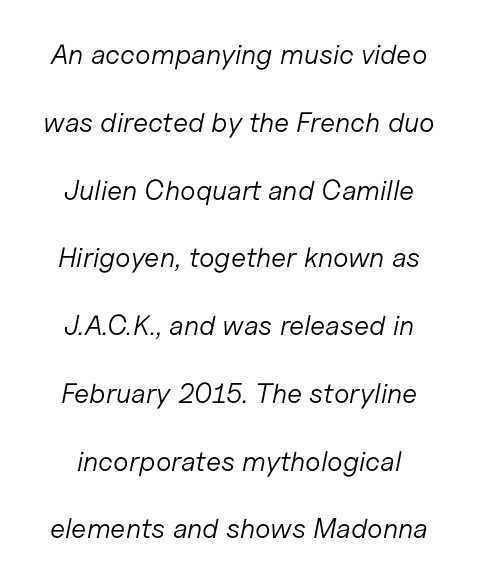
{"italic": "yes", "lean": "right", "slant_degrees": 11, "bold": "no", "weight": "light", "width": "normal", "stroke_contrast": "low", "x_height": "medium", "monospaced": "no", "underline": "no", "line_spacing": "loose", "line_spacing_ratio": 2.42, "letter_spacing": "normal", "letter_spacing_em": 0.0, "glyph_px": 28}
